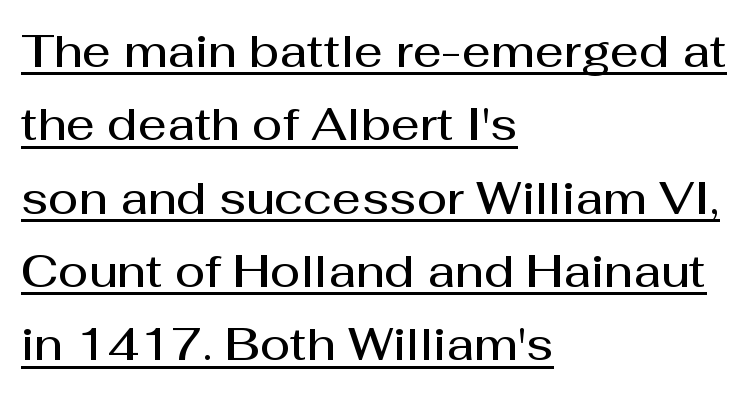
{"serif": "no", "italic": "no", "bold": "semi", "weight": "semibold", "width": "normal", "stroke_contrast": "medium", "x_height": "medium", "monospaced": "no", "underline": "yes", "align": "left", "line_spacing": "normal", "line_spacing_ratio": 1.63, "letter_spacing": "normal", "letter_spacing_em": 0.0, "glyph_px": 45}
